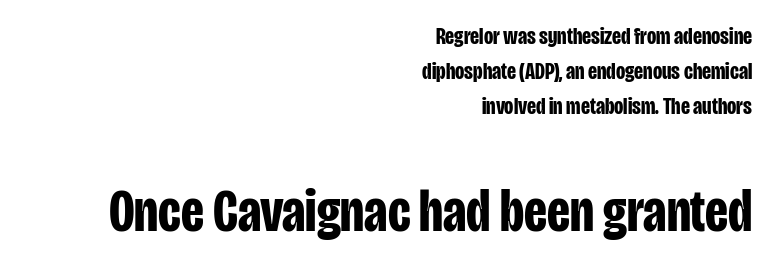
The image shows 61 px bold, condensed sans-serif type, upright; set right-aligned, normal line spacing (1.45x), normal letter spacing, not underlined; the second (bottom) block is 2.54x larger; low stroke contrast and a large x-height.
